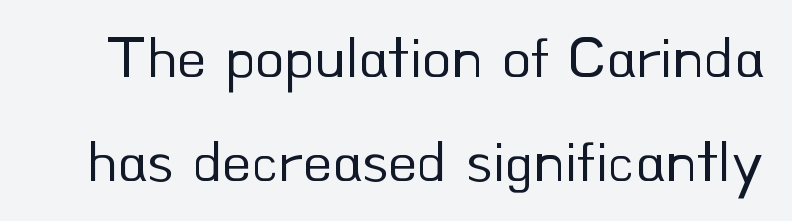
Q: Is the text bold? A: No.
Q: Is the text italic (slanted)? A: No, it is upright.
Q: Is the typeface a serif or a sans-serif typeface? A: Sans-serif.
Q: Is the text underlined? A: No.
Q: Is the spacing between letters normal or unusually wide? A: Normal.
Q: Width (condensed, normal, or wide)? A: Normal.
Q: Stroke contrast? A: Low.
Q: x-height? A: Small.
Q: Monospaced? A: No.
